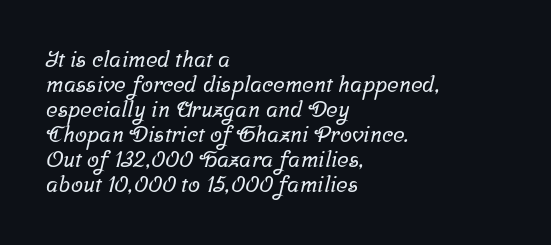
{"underline": "no", "align": "left", "line_spacing": "tight", "line_spacing_ratio": 1.14, "letter_spacing": "normal", "letter_spacing_em": 0.0, "glyph_px": 22}
